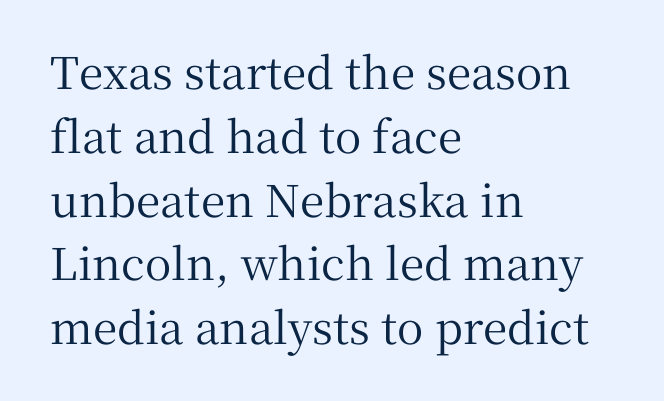
Q: Is the text italic (slanted)? A: No, it is upright.
Q: Is the typeface a serif or a sans-serif typeface? A: Serif.
Q: Is the text underlined? A: No.
Q: How is the paragraph aligned? A: Left-aligned.
Q: Is the spacing between letters normal or unusually wide? A: Normal.
Q: Is the spacing between lines tight, normal or loose? A: Normal.
Q: Width (condensed, normal, or wide)? A: Normal.
Q: Stroke contrast? A: Medium.
Q: x-height? A: Medium.
Q: Monospaced? A: No.
